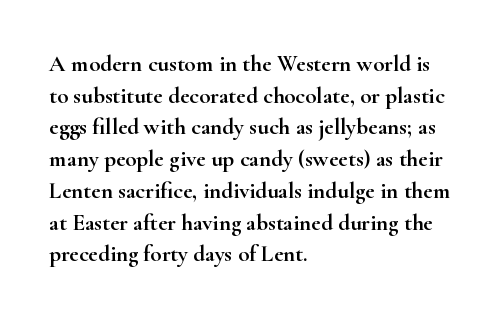
{"italic": "no", "underline": "no", "align": "left", "line_spacing": "normal", "line_spacing_ratio": 1.38, "letter_spacing": "normal", "letter_spacing_em": 0.0, "glyph_px": 23}
